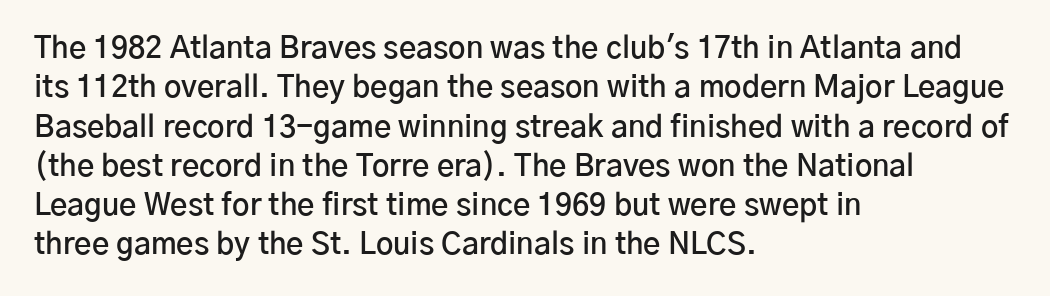
{"serif": "no", "italic": "no", "bold": "semi", "weight": "semibold", "width": "normal", "stroke_contrast": "low", "x_height": "medium", "monospaced": "no", "underline": "no", "align": "left", "line_spacing": "normal", "line_spacing_ratio": 1.31, "letter_spacing": "normal", "letter_spacing_em": 0.0, "glyph_px": 30}
